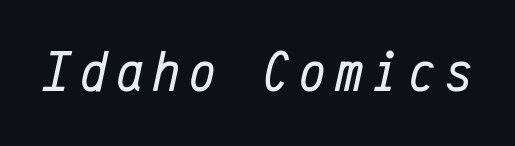
A light-to-regular cut is what we see here. Fixed-width glyphs throughout — classic coding-font behaviour. Would a proofreader flag this as italicized? Yes. Underlining? Definitely not there.
